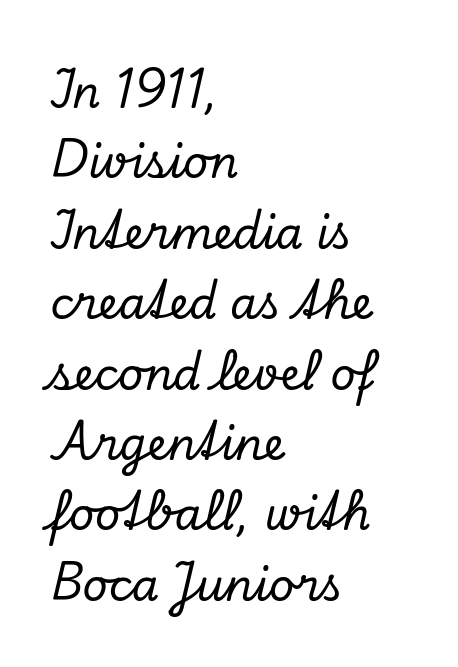
Q: Is the text italic (slanted)? A: Yes, it leans right by about 13 degrees.
Q: Is the typeface a serif or a sans-serif typeface? A: Serif.
Q: Is the text underlined? A: No.
Q: How is the paragraph aligned? A: Left-aligned.
Q: Is the spacing between letters normal or unusually wide? A: Normal.
Q: Is the spacing between lines tight, normal or loose? A: Normal.
Q: Width (condensed, normal, or wide)? A: Normal.
Q: Stroke contrast? A: Low.
Q: x-height? A: Small.
Q: Monospaced? A: No.
